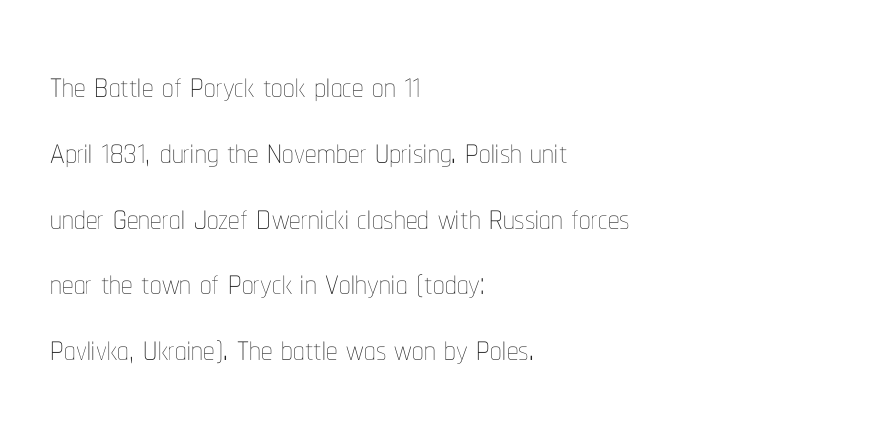
Italic? Not at all — the glyphs are vertical. The line-height multiplier appears to be the usual default. The letterforms sit shoulder to shoulder at normal distance. The words here are not underlined.
